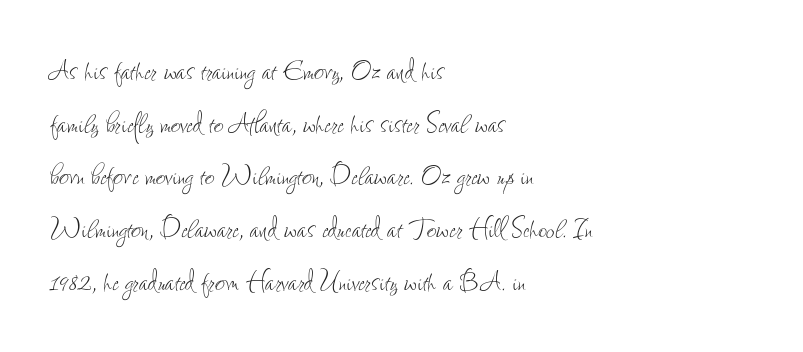
Q: Is the text bold? A: No.
Q: Is the text italic (slanted)? A: Yes.
Q: Is the text underlined? A: No.
Q: How is the paragraph aligned? A: Left-aligned.
Q: Is the spacing between letters normal or unusually wide? A: Normal.
Q: Is the spacing between lines tight, normal or loose? A: Normal.
Q: Width (condensed, normal, or wide)? A: Condensed.
Q: Stroke contrast? A: Low.
Q: x-height? A: Small.
Q: Monospaced? A: No.
